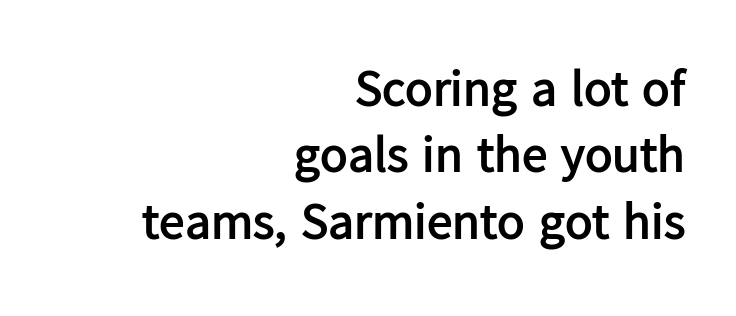
Q: Is the text bold? A: Yes.
Q: Is the text italic (slanted)? A: No, it is upright.
Q: Is the typeface a serif or a sans-serif typeface? A: Sans-serif.
Q: Is the text underlined? A: No.
Q: How is the paragraph aligned? A: Right-aligned.
Q: Is the spacing between letters normal or unusually wide? A: Normal.
Q: Is the spacing between lines tight, normal or loose? A: Normal.
Q: Width (condensed, normal, or wide)? A: Normal.
Q: Stroke contrast? A: Low.
Q: x-height? A: Medium.
Q: Monospaced? A: No.
